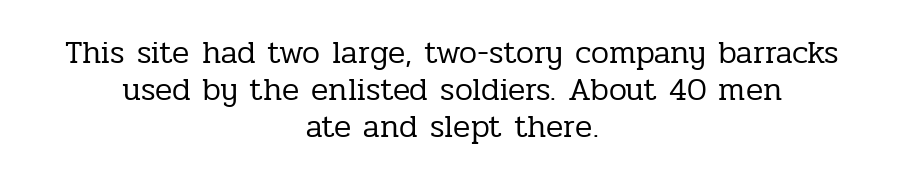
Q: Is the text bold? A: No.
Q: Is the text italic (slanted)? A: No, it is upright.
Q: Is the typeface a serif or a sans-serif typeface? A: Serif.
Q: Is the text underlined? A: No.
Q: How is the paragraph aligned? A: Centered.
Q: Is the spacing between letters normal or unusually wide? A: Normal.
Q: Is the spacing between lines tight, normal or loose? A: Tight.
Q: Width (condensed, normal, or wide)? A: Normal.
Q: Stroke contrast? A: Low.
Q: x-height? A: Medium.
Q: Monospaced? A: No.
